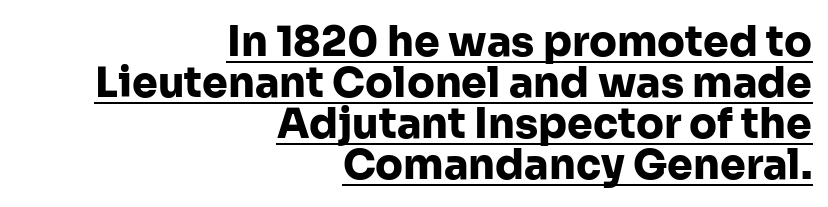
The image shows 41 px heavy sans-serif type, upright; set right-aligned, tight line spacing (1.0x), normal letter spacing, underlined; low stroke contrast and a medium x-height.
